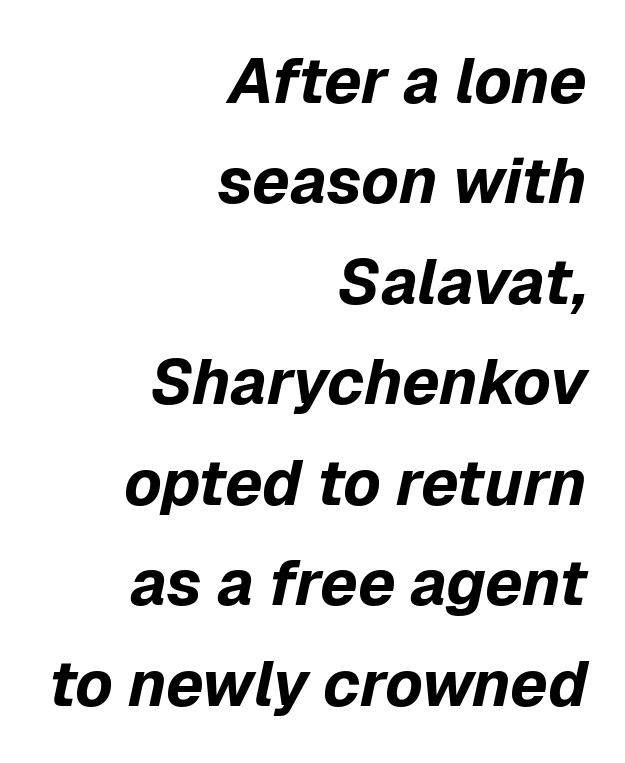
Q: Is the text bold? A: Yes.
Q: Is the text italic (slanted)? A: Yes, it leans right by about 12 degrees.
Q: Is the text underlined? A: No.
Q: How is the paragraph aligned? A: Right-aligned.
Q: Is the spacing between letters normal or unusually wide? A: Normal.
Q: Is the spacing between lines tight, normal or loose? A: Normal.
Q: Width (condensed, normal, or wide)? A: Normal.
Q: Stroke contrast? A: Low.
Q: x-height? A: Medium.
Q: Monospaced? A: No.
